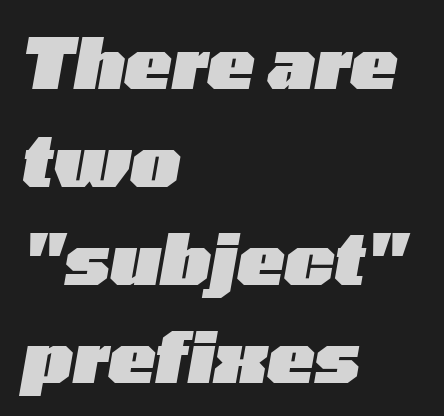
The image shows 70 px heavy, wide type, italic (leaning right); set left-aligned, normal line spacing (1.4x), normal letter spacing, not underlined; low stroke contrast and a medium x-height.
